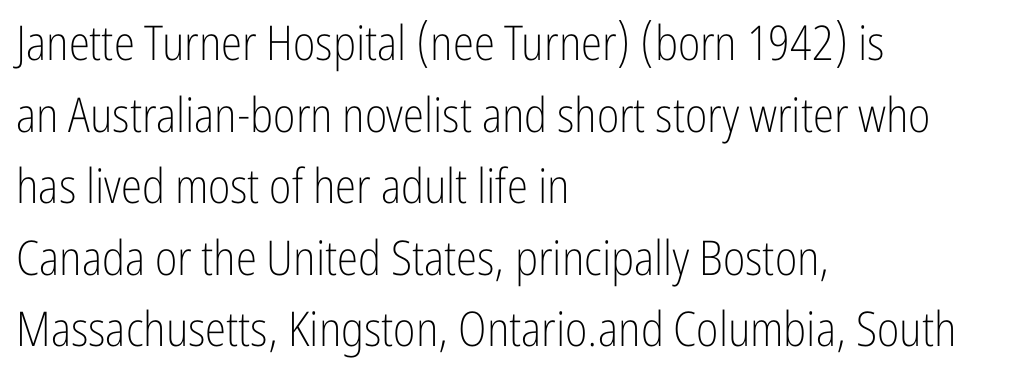
The image shows 48 px light, condensed sans-serif type, upright; set left-aligned, normal line spacing (1.49x), normal letter spacing, not underlined; low stroke contrast and a medium x-height.
